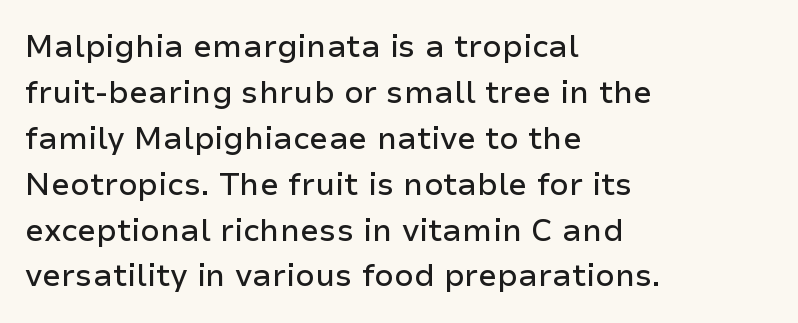
Q: Is the text italic (slanted)? A: No, it is upright.
Q: Is the typeface a serif or a sans-serif typeface? A: Sans-serif.
Q: Is the text underlined? A: No.
Q: How is the paragraph aligned? A: Left-aligned.
Q: Is the spacing between letters normal or unusually wide? A: Normal.
Q: Is the spacing between lines tight, normal or loose? A: Normal.
Q: Width (condensed, normal, or wide)? A: Normal.
Q: Stroke contrast? A: Low.
Q: x-height? A: Medium.
Q: Monospaced? A: No.
